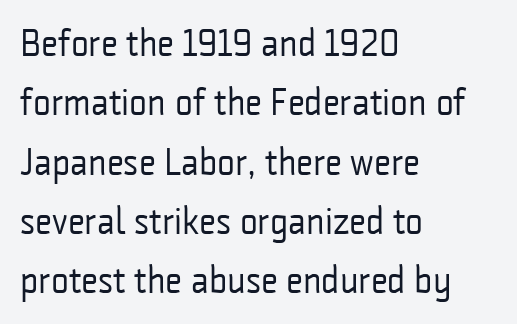
The tracking reads as untouched default to a designer's eye. Stroke terminals: plain, sans-serif. Nope, not italic — everything's standing straight. Quick note: interline space is typical.
